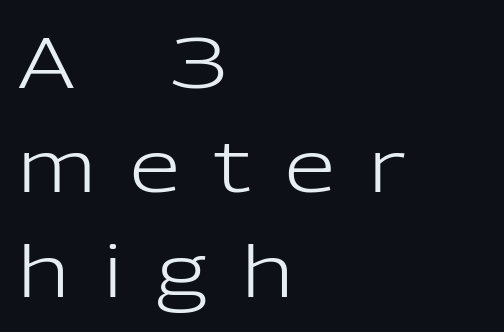
The image shows 72 px light sans-serif type, upright; set left-aligned, normal line spacing (1.45x), unusually wide letter spacing (+0.48 em), not underlined; low stroke contrast and a medium x-height.
